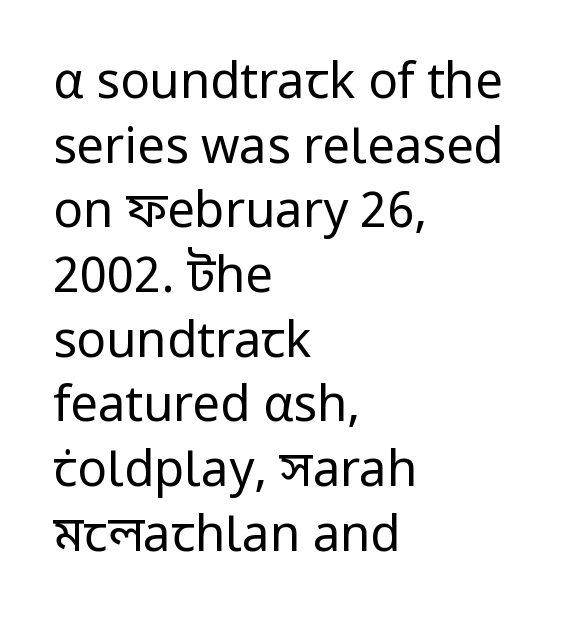
You could not count columns in this text — the font is proportionally spaced. Horizontal alignment here is leftward, the default for most running prose. What stands out about the letter spacing? Nothing — it is the standard amount. Letters have the restrained weight of plain body copy at most. This sample uses a sans-serif face.
